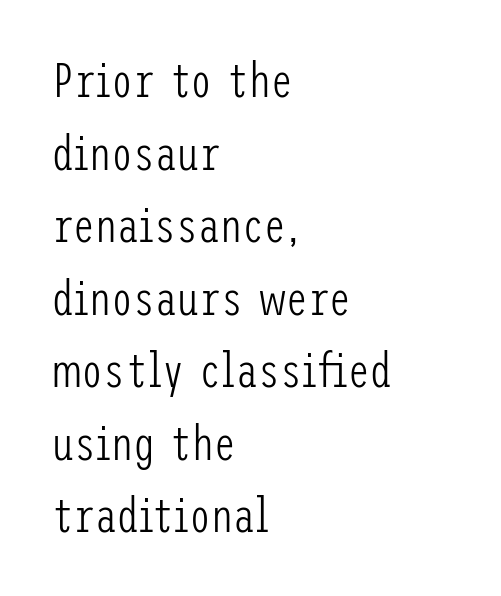
Unmarked baselines from the first word to the last. Characters follow at the spacing the type designer built in. These lines sit exactly where default settings would place them. Bold? No — there's no thickening of the strokes. I'd call this a sans setting — the letters go barefoot. This rendering uses left alignment, leaving the right contour irregular.
